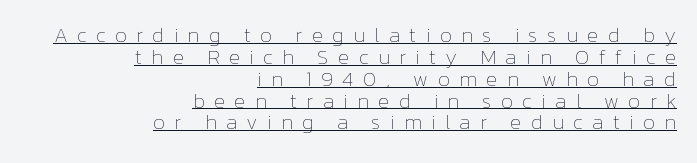
{"italic": "no", "bold": "no", "underline": "yes", "align": "right", "line_spacing": "tight", "line_spacing_ratio": 1.04, "letter_spacing": "wide", "letter_spacing_em": 0.44, "glyph_px": 21}
